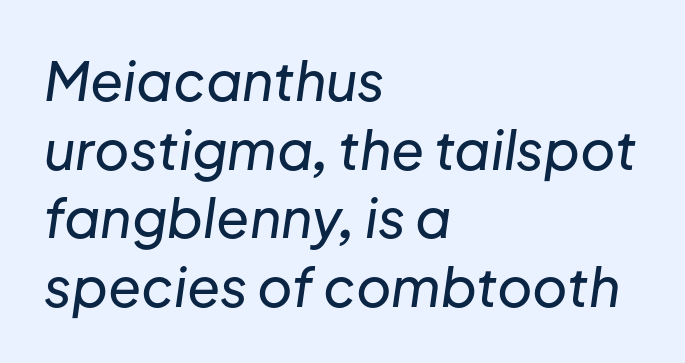
The image shows 54 px text type, italic (leaning right); set left-aligned, normal line spacing (1.27x), normal letter spacing, not underlined; low stroke contrast and a medium x-height.
